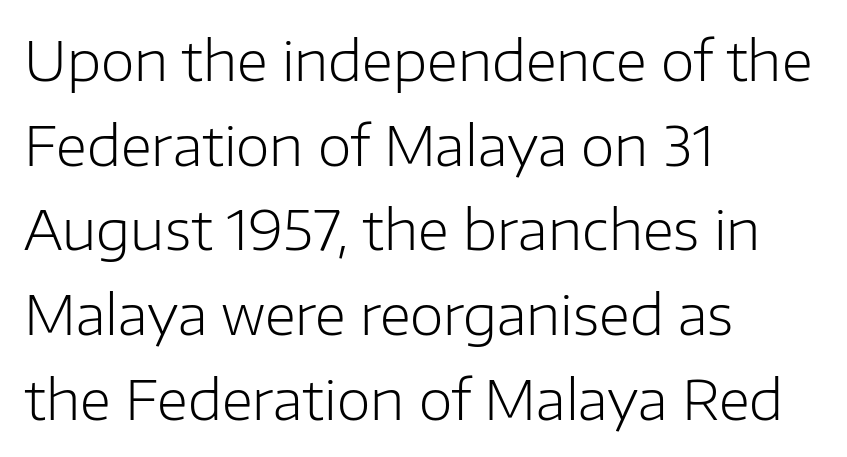
{"serif": "no", "italic": "no", "bold": "no", "weight": "light", "width": "normal", "stroke_contrast": "low", "x_height": "medium", "monospaced": "no", "underline": "no", "align": "left", "line_spacing": "normal", "line_spacing_ratio": 1.54, "letter_spacing": "normal", "letter_spacing_em": 0.0, "glyph_px": 55}
